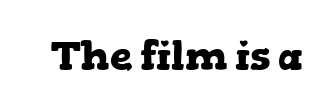
Nothing unusual about the tracking: characters are spaced as the font intends. Its strokes are broad and dark, the hallmark of bold type. Are there feet on the stems? There are — it's a serif. Beneath every word, the page is bare. The rendering uses natural spacing where letterforms have individual widths. Style check: upright.
